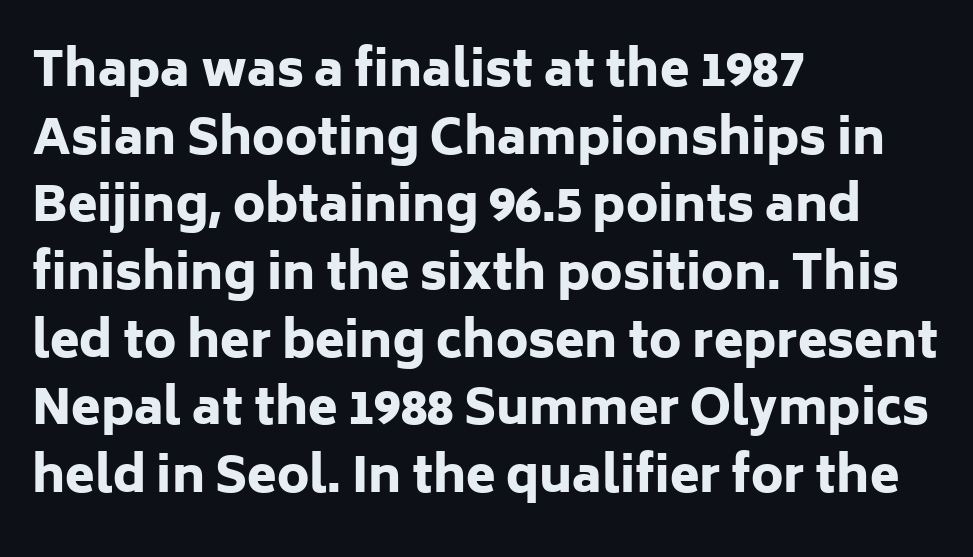
{"serif": "no", "italic": "no", "bold": "yes", "weight": "heavy", "width": "normal", "stroke_contrast": "low", "x_height": "medium", "monospaced": "no", "underline": "no", "align": "left", "line_spacing": "normal", "line_spacing_ratio": 1.41, "letter_spacing": "normal", "letter_spacing_em": 0.0, "glyph_px": 48}
